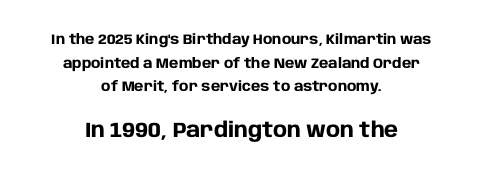
Baseline-to-baseline distance is the conventional proportion of letter height. The space directly below the letters is spotless. The later block is typeset at a bigger size than the earlier block. The strokes are fattened all the way to bold.
